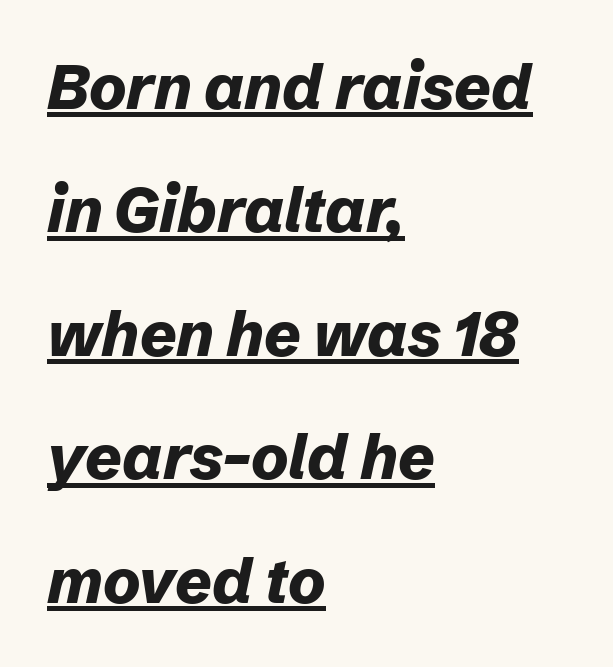
Note the varied advance widths — an 'i' is clearly narrower than an 'm'. Glyph-to-glyph distance matches everyday printed text. There's an unmistakable incline to the writing here. Looks like someone drew a line under every word here.
